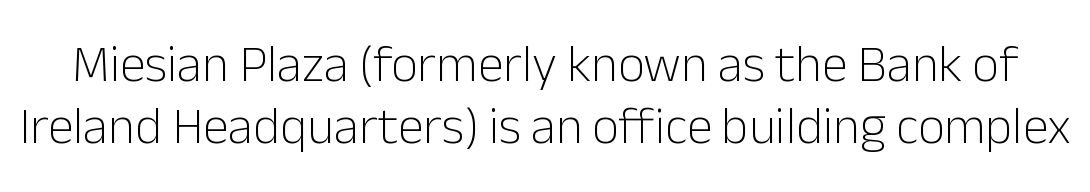
Q: Is the text bold? A: No.
Q: Is the text italic (slanted)? A: No, it is upright.
Q: Is the typeface a serif or a sans-serif typeface? A: Sans-serif.
Q: Is the text underlined? A: No.
Q: Is the spacing between letters normal or unusually wide? A: Normal.
Q: Width (condensed, normal, or wide)? A: Normal.
Q: Stroke contrast? A: Low.
Q: x-height? A: Medium.
Q: Monospaced? A: No.
